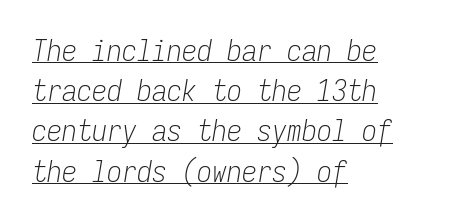
Q: Is the text bold? A: No.
Q: Is the text italic (slanted)? A: Yes, it leans right by about 9 degrees.
Q: Is the text underlined? A: Yes.
Q: How is the paragraph aligned? A: Left-aligned.
Q: Is the spacing between letters normal or unusually wide? A: Normal.
Q: Is the spacing between lines tight, normal or loose? A: Normal.
Q: Width (condensed, normal, or wide)? A: Condensed.
Q: Stroke contrast? A: Low.
Q: x-height? A: Medium.
Q: Monospaced? A: Yes.
